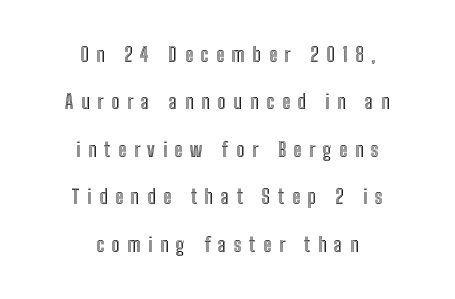
Baseline-to-baseline distance is far greater than the letter height. Unmarked baselines from the first word to the last. Quick note: not italic, upright. The horizontal fit of the characters is loose and conspicuously gappy.
